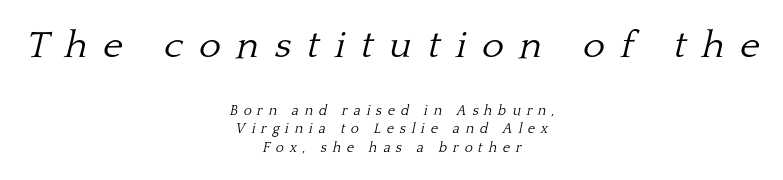
The image shows 38 px light serif type, italic (leaning right); set centered, normal line spacing (1.29x), unusually wide letter spacing (+0.41 em), not underlined; the first (top) block is 2.71x larger; low stroke contrast and a medium x-height.
